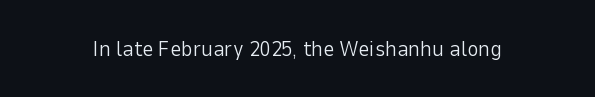
Q: Is the text bold? A: No.
Q: Is the text italic (slanted)? A: No, it is upright.
Q: Is the text underlined? A: No.
Q: Is the spacing between letters normal or unusually wide? A: Normal.
